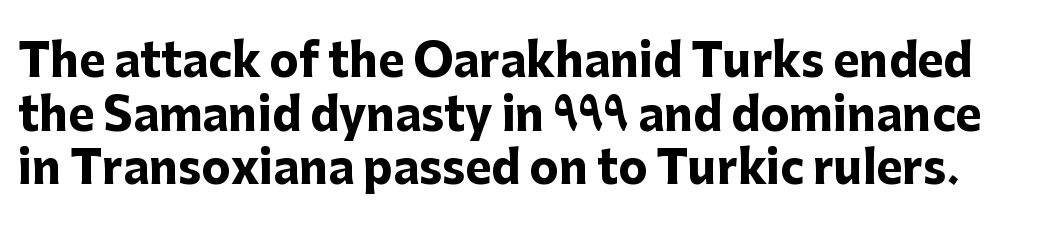
The letterforms sit shoulder to shoulder at normal distance. The specimen omits any rule beneath the text block's lines. A roman cut, with each character standing at attention. Thick stems and heavy bowls — unmistakably bold.
